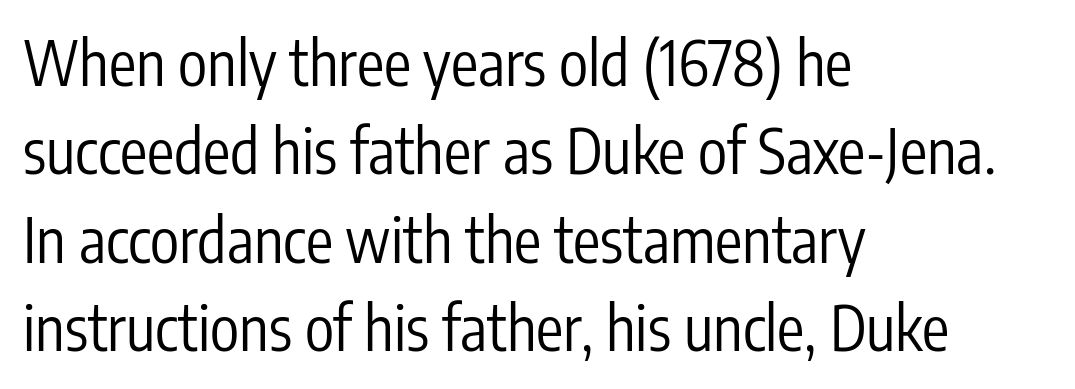
Q: Is the text bold? A: No.
Q: Is the text italic (slanted)? A: No, it is upright.
Q: Is the typeface a serif or a sans-serif typeface? A: Sans-serif.
Q: Is the text underlined? A: No.
Q: How is the paragraph aligned? A: Left-aligned.
Q: Is the spacing between letters normal or unusually wide? A: Normal.
Q: Is the spacing between lines tight, normal or loose? A: Normal.
Q: Width (condensed, normal, or wide)? A: Condensed.
Q: Stroke contrast? A: Low.
Q: x-height? A: Medium.
Q: Monospaced? A: No.
